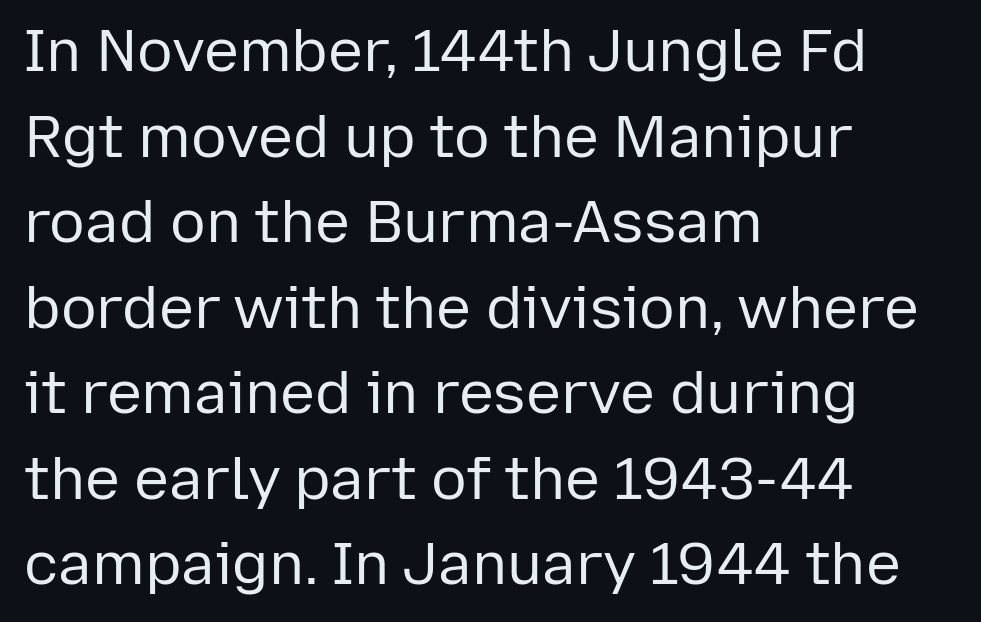
Nope, not italic — everything's standing straight. The face used here is proportionally spaced, like ordinary book or web type. Nothing sits at the stroke ends, so this counts as sans-serif. Short note: letters normally spaced. Check the space under the baseline: it is left empty. No letter is thick-stroked: the sample isn't bold.
